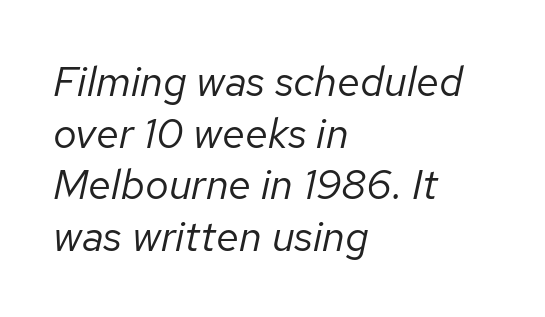
{"italic": "yes", "lean": "right", "slant_degrees": 12, "bold": "no", "weight": "regular", "width": "normal", "stroke_contrast": "low", "x_height": "medium", "monospaced": "no", "underline": "no", "align": "left", "line_spacing_ratio": 1.23, "letter_spacing": "normal", "letter_spacing_em": 0.0, "glyph_px": 42}
